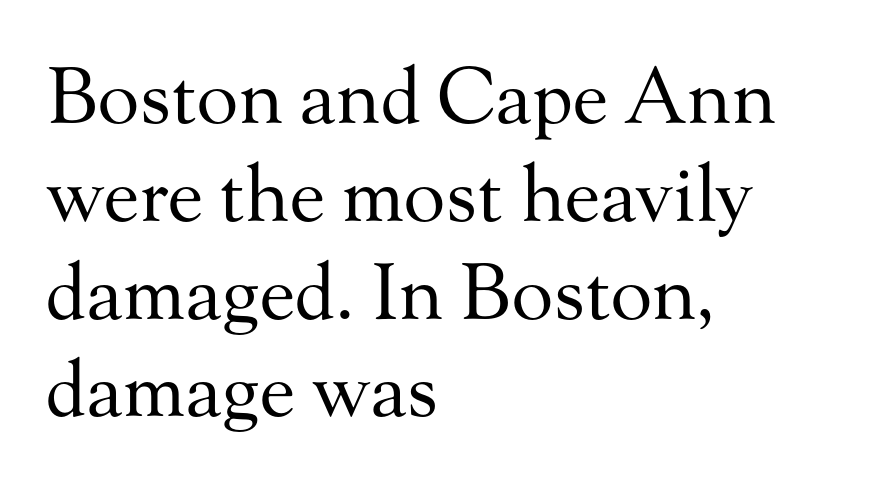
The space directly below the letters is spotless. Unlike a clean sans, this face finishes its strokes with serifs. These lines are rendered in a variable-pitch font. In terms of letterspacing, this is plain default setting. Does the lettering tilt? It doesn't — this is upright.
